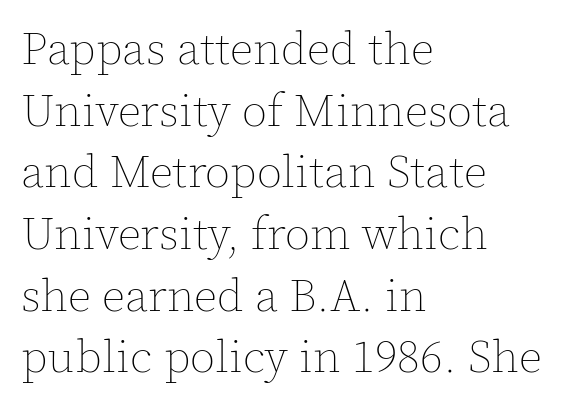
{"italic": "no", "bold": "no", "weight": "thin", "width": "normal", "x_height": "medium", "monospaced": "no", "underline": "no", "align": "left", "line_spacing": "normal", "line_spacing_ratio": 1.34, "letter_spacing": "normal", "letter_spacing_em": 0.0, "glyph_px": 46}
